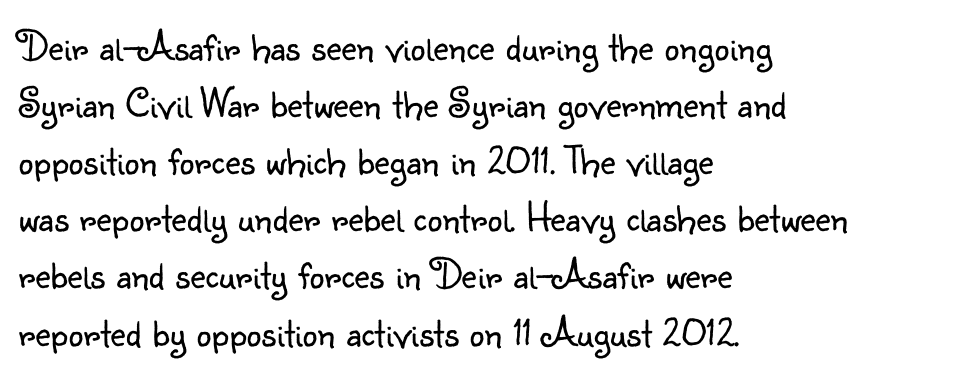
The image shows 42 px light sans-serif type, upright; set left-aligned, normal line spacing (1.36x), normal letter spacing, not underlined; low stroke contrast and a small x-height.
